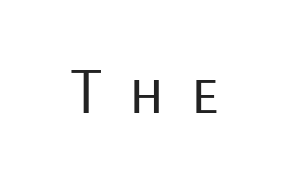
The image shows 66 px regular-weight sans-serif type, upright; set unusually wide letter spacing (+0.41 em), not underlined; low stroke contrast and a medium x-height.
